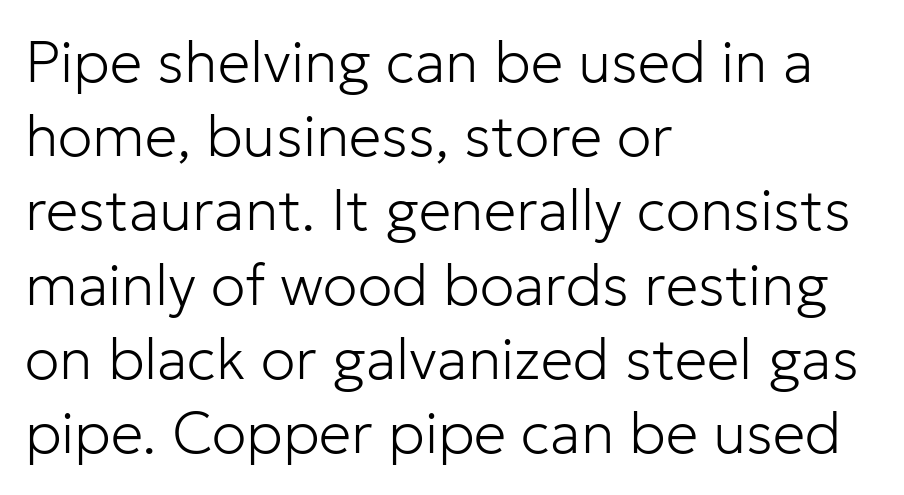
Q: Is the text bold? A: No.
Q: Is the text italic (slanted)? A: No, it is upright.
Q: Is the typeface a serif or a sans-serif typeface? A: Sans-serif.
Q: Is the text underlined? A: No.
Q: How is the paragraph aligned? A: Left-aligned.
Q: Is the spacing between letters normal or unusually wide? A: Normal.
Q: Is the spacing between lines tight, normal or loose? A: Normal.
Q: Width (condensed, normal, or wide)? A: Normal.
Q: Stroke contrast? A: Low.
Q: x-height? A: Medium.
Q: Monospaced? A: No.
